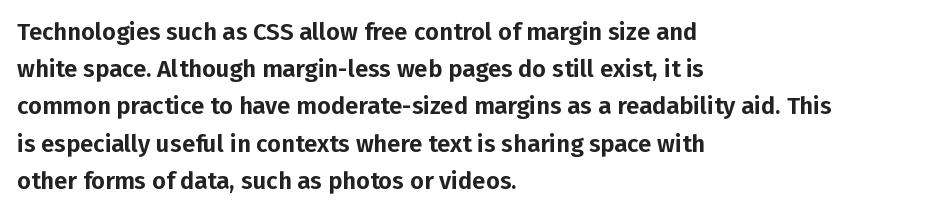
Interline gaps are of average width in this sample. The letters stand upright; this is a roman face. The face used here is rendered with its standard letterfit. Leftover space on each line is placed entirely after the last word. Beneath every word, the page is bare.
